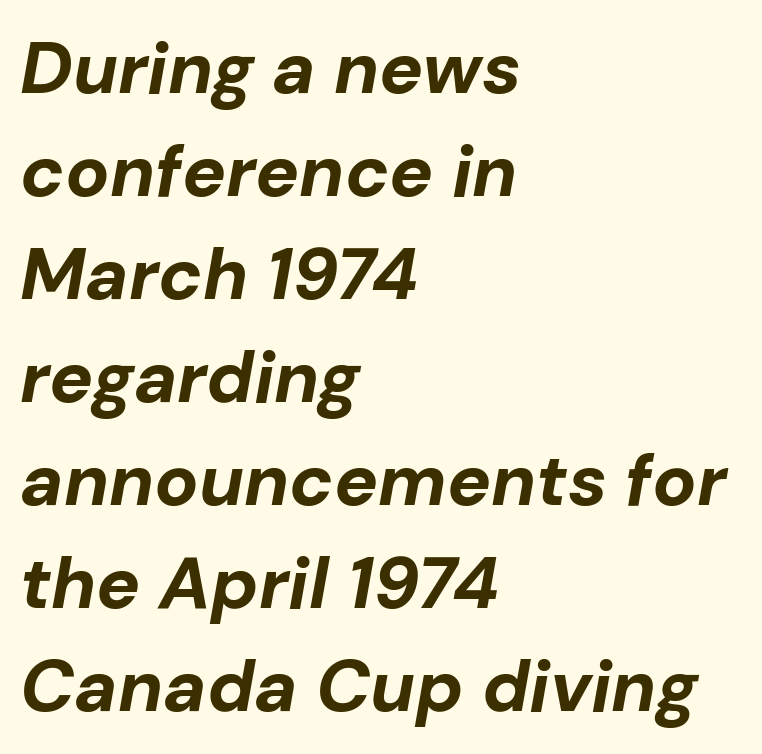
If you drew a ruler down the left edge, every line would touch it. The designer left line spacing at the default. Letters rest on an invisible, unmarked baseline. Think of a printed novel: that variable character pitch is what you see here.
